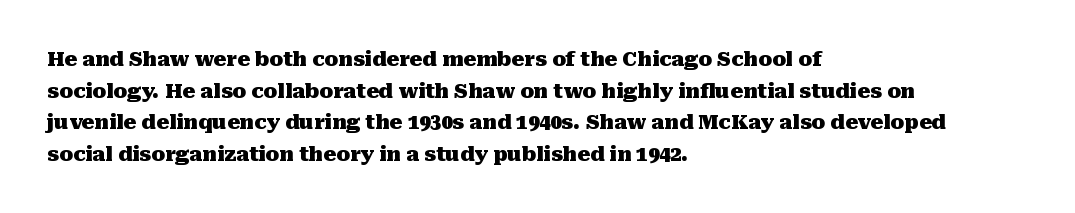
{"italic": "no", "bold": "yes", "underline": "no", "align": "left", "line_spacing": "normal", "line_spacing_ratio": 1.58, "letter_spacing": "normal", "letter_spacing_em": 0.0, "glyph_px": 20}
